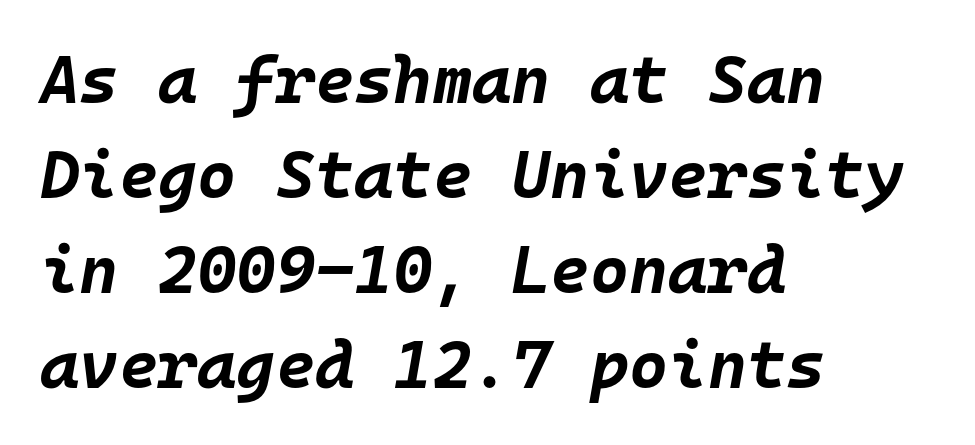
Q: Is the text bold? A: Yes.
Q: Is the text italic (slanted)? A: Yes, it leans right by about 10 degrees.
Q: Is the text underlined? A: No.
Q: How is the paragraph aligned? A: Left-aligned.
Q: Is the spacing between letters normal or unusually wide? A: Normal.
Q: Is the spacing between lines tight, normal or loose? A: Normal.
Q: Width (condensed, normal, or wide)? A: Normal.
Q: Stroke contrast? A: Low.
Q: x-height? A: Large.
Q: Monospaced? A: Yes.
